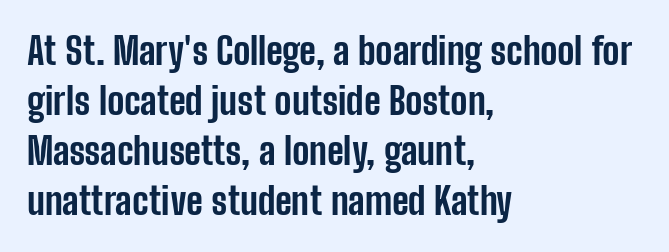
The image shows 38 px bold, condensed sans-serif type, upright; set left-aligned, normal line spacing (1.32x), normal letter spacing, not underlined; low stroke contrast and a medium x-height.
